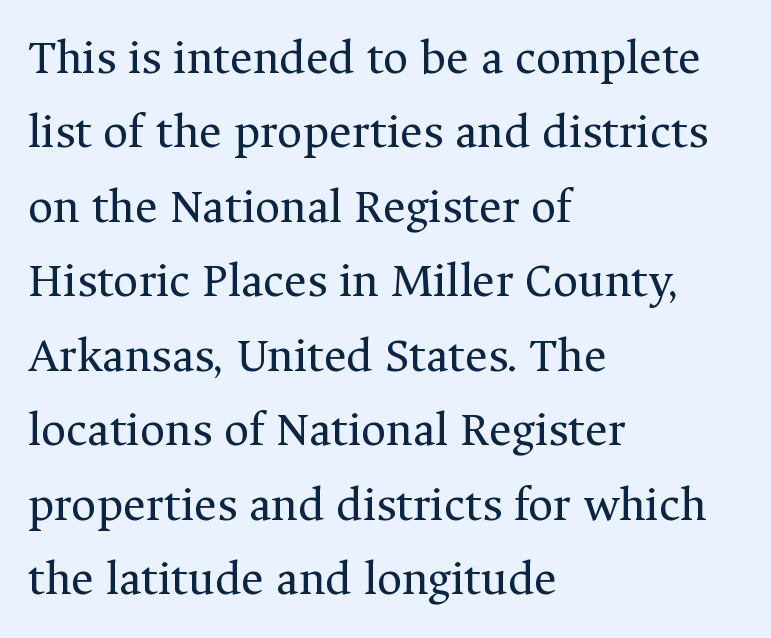
The image shows 49 px regular-weight serif type, upright; set left-aligned, normal line spacing (1.52x), normal letter spacing, not underlined; medium stroke contrast and a medium x-height.
